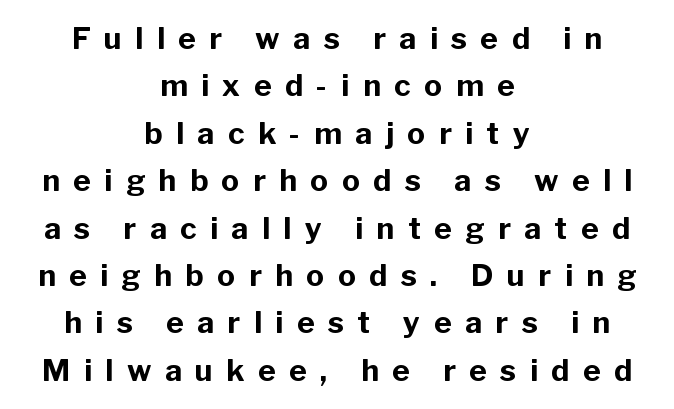
Quick note: underline off. Each letter keeps its own natural width here, so spacing adapts to shape. Grotesque or geometric, the face here clearly has no serifs. The rag falls on both sides of this text block equally. Is the letter spacing exaggerated? Yes — the characters are pushed far apart.
